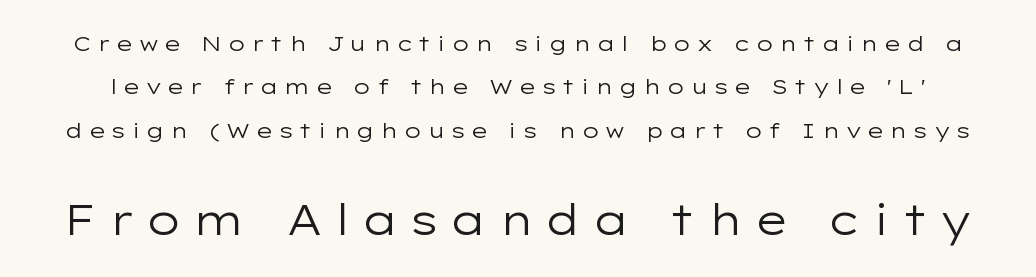
{"serif": "no", "italic": "no", "bold": "no", "weight": "regular", "width": "wide", "stroke_contrast": "low", "x_height": "medium", "monospaced": "no", "underline": "no", "line_spacing": "loose", "line_spacing_ratio": 2.06, "letter_spacing": "wide", "letter_spacing_em": 0.26, "larger_block": "second", "size_ratio": 2.0, "glyph_px": 42}
